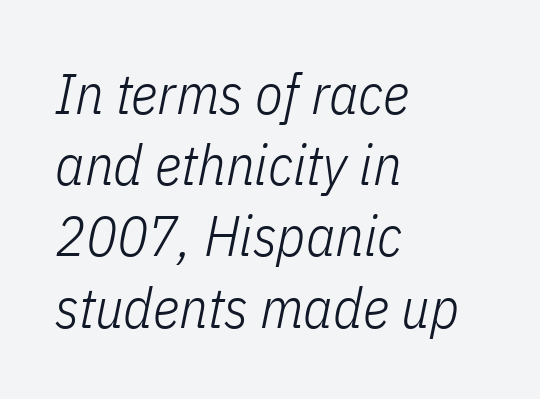
Q: Is the text bold? A: No.
Q: Is the text italic (slanted)? A: Yes, it leans right by about 11 degrees.
Q: Is the text underlined? A: No.
Q: How is the paragraph aligned? A: Left-aligned.
Q: Is the spacing between letters normal or unusually wide? A: Normal.
Q: Is the spacing between lines tight, normal or loose? A: Normal.
Q: Width (condensed, normal, or wide)? A: Condensed.
Q: Stroke contrast? A: Low.
Q: x-height? A: Medium.
Q: Monospaced? A: No.
